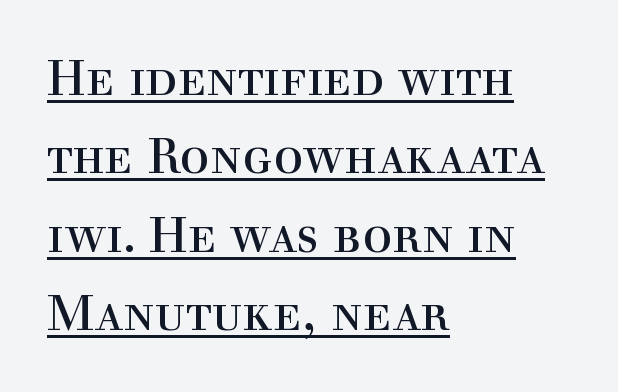
Q: Is the text bold? A: No.
Q: Is the text italic (slanted)? A: No, it is upright.
Q: Is the typeface a serif or a sans-serif typeface? A: Serif.
Q: Is the text underlined? A: Yes.
Q: How is the paragraph aligned? A: Left-aligned.
Q: Is the spacing between letters normal or unusually wide? A: Normal.
Q: Is the spacing between lines tight, normal or loose? A: Normal.
Q: Width (condensed, normal, or wide)? A: Normal.
Q: x-height? A: Medium.
Q: Monospaced? A: No.
